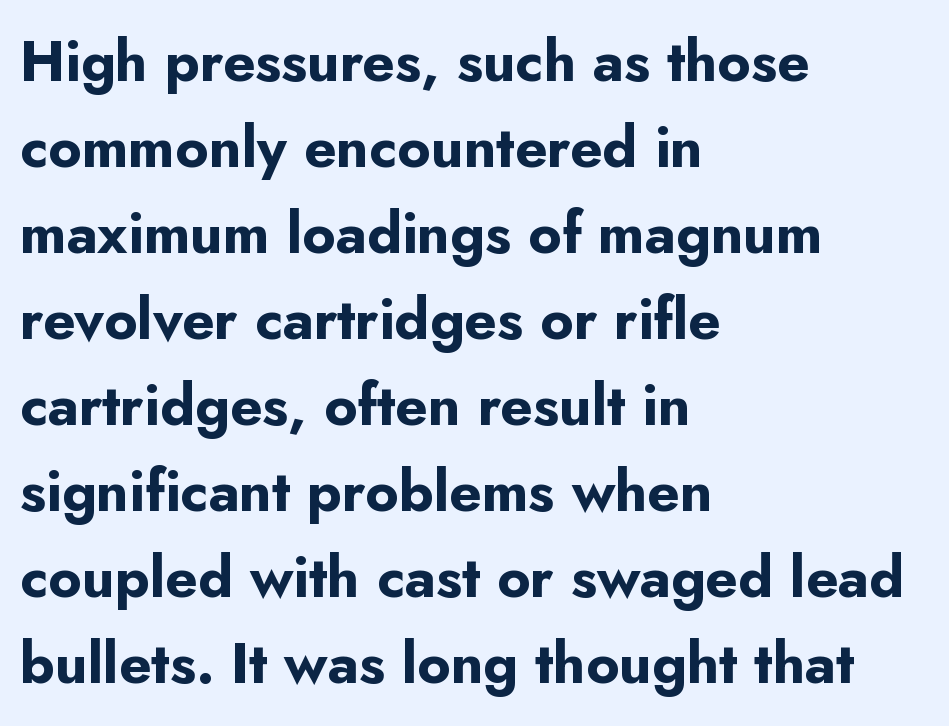
The image shows 57 px bold sans-serif type, upright; set left-aligned, normal line spacing (1.51x), normal letter spacing, not underlined; low stroke contrast and a small x-height.
